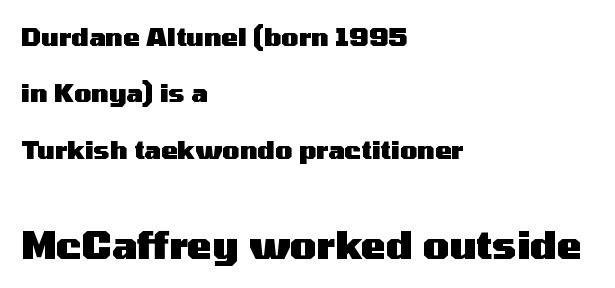
The image shows 38 px heavy, wide sans-serif type, upright; set left-aligned, loose line spacing (2.26x), normal letter spacing, not underlined; the second (bottom) block is 1.52x larger; medium stroke contrast and a medium x-height.
